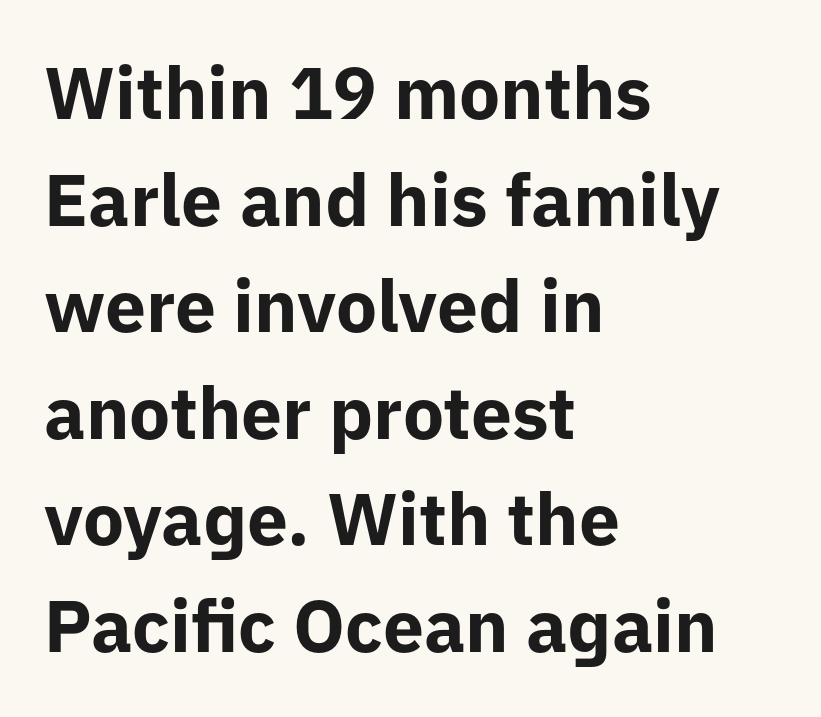
The image shows 73 px bold sans-serif type, upright; set left-aligned, normal line spacing (1.46x), normal letter spacing, not underlined; low stroke contrast and a medium x-height.
